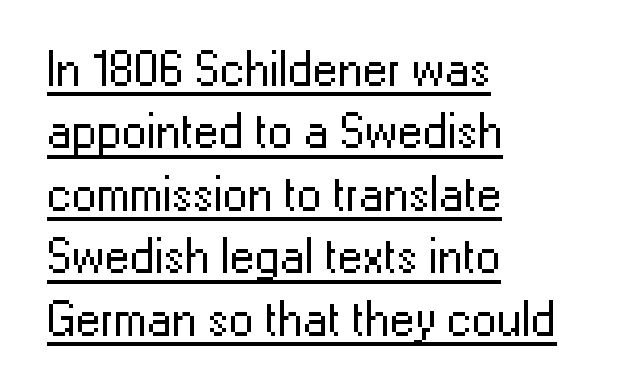
The image shows 50 px regular-weight sans-serif type, upright; set left-aligned, normal line spacing (1.25x), normal letter spacing, underlined; low stroke contrast and a medium x-height.
